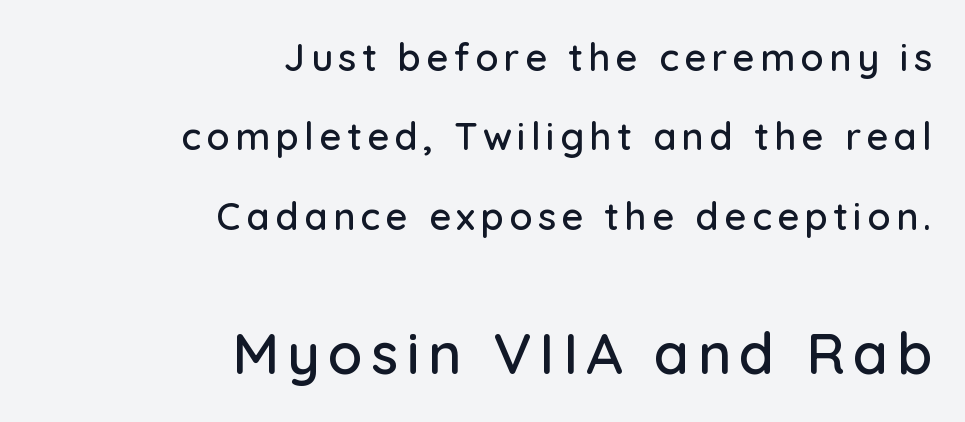
Q: Is the text italic (slanted)? A: No, it is upright.
Q: Is the typeface a serif or a sans-serif typeface? A: Sans-serif.
Q: Is the text underlined? A: No.
Q: How is the paragraph aligned? A: Right-aligned.
Q: Is the spacing between lines tight, normal or loose? A: Loose.
Q: Which block of text is set in a larger size, the first (top) or the second (bottom)? A: The second (bottom) one.
Q: Width (condensed, normal, or wide)? A: Normal.
Q: Stroke contrast? A: Low.
Q: x-height? A: Medium.
Q: Monospaced? A: No.
